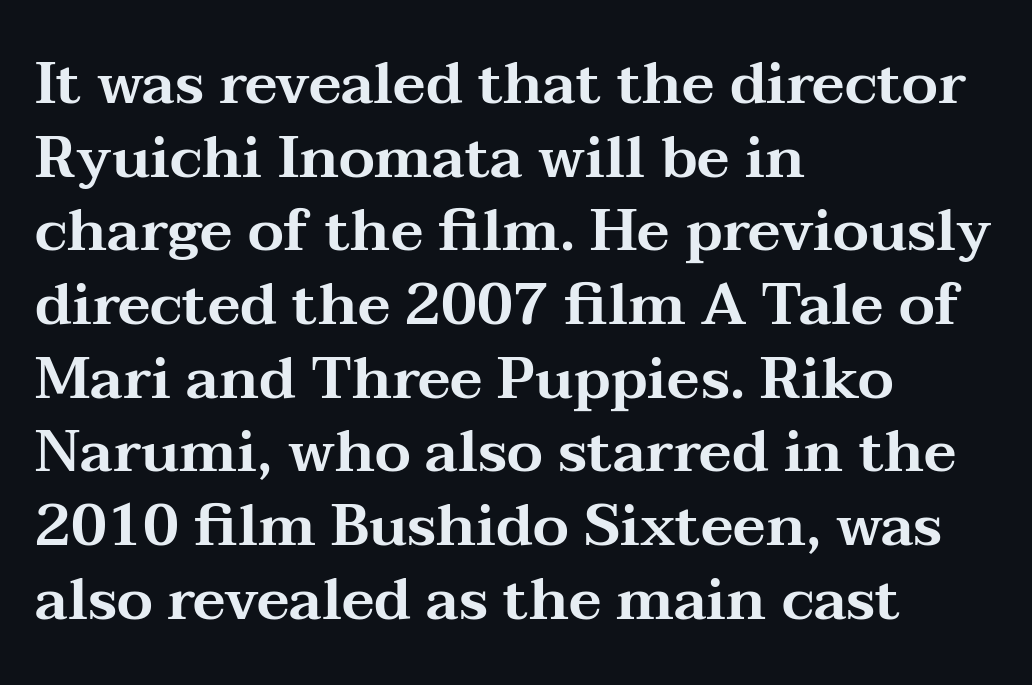
{"serif": "yes", "italic": "no", "width": "wide", "stroke_contrast": "medium", "x_height": "medium", "monospaced": "no", "underline": "no", "align": "left", "line_spacing": "normal", "line_spacing_ratio": 1.27, "letter_spacing": "normal", "letter_spacing_em": 0.0, "glyph_px": 58}
